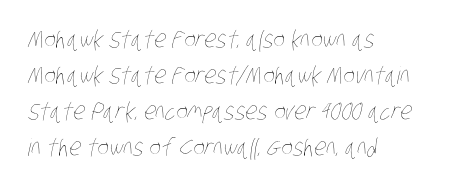
The image shows 24 px text type; set left-aligned, normal line spacing (1.5x), normal letter spacing, not underlined.
